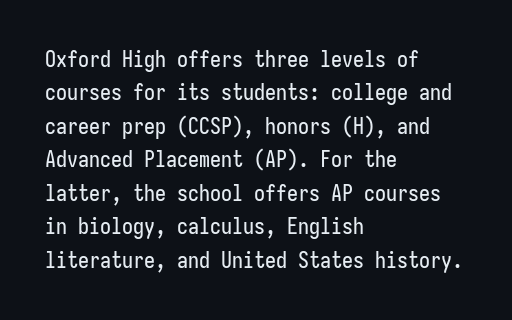
Regarding leading, the lines here are spaced in the standard way. The typography opts for an upright posture over an oblique one. Caption: multi-line text, flush left, ragged right. Nothing unusual about the tracking: characters are spaced as the font intends.
